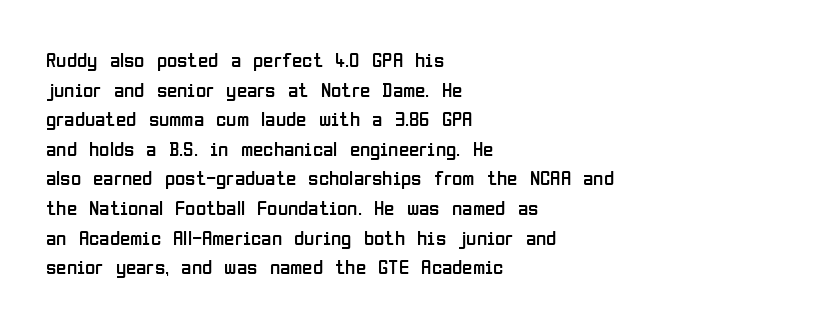
Q: Is the text bold? A: No.
Q: Is the text italic (slanted)? A: No, it is upright.
Q: Is the text underlined? A: No.
Q: How is the paragraph aligned? A: Left-aligned.
Q: Is the spacing between letters normal or unusually wide? A: Normal.
Q: Is the spacing between lines tight, normal or loose? A: Normal.
